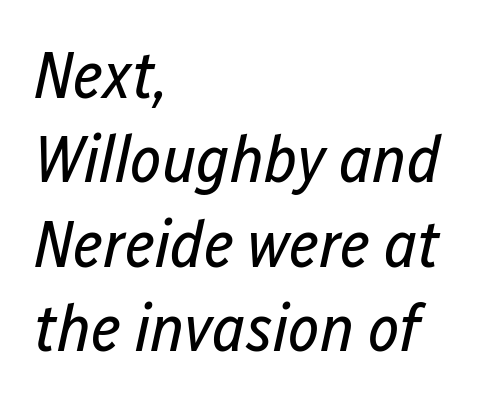
The image shows 67 px regular-weight, condensed type, italic (leaning right); set left-aligned, normal line spacing (1.26x), normal letter spacing, not underlined; low stroke contrast and a medium x-height.
